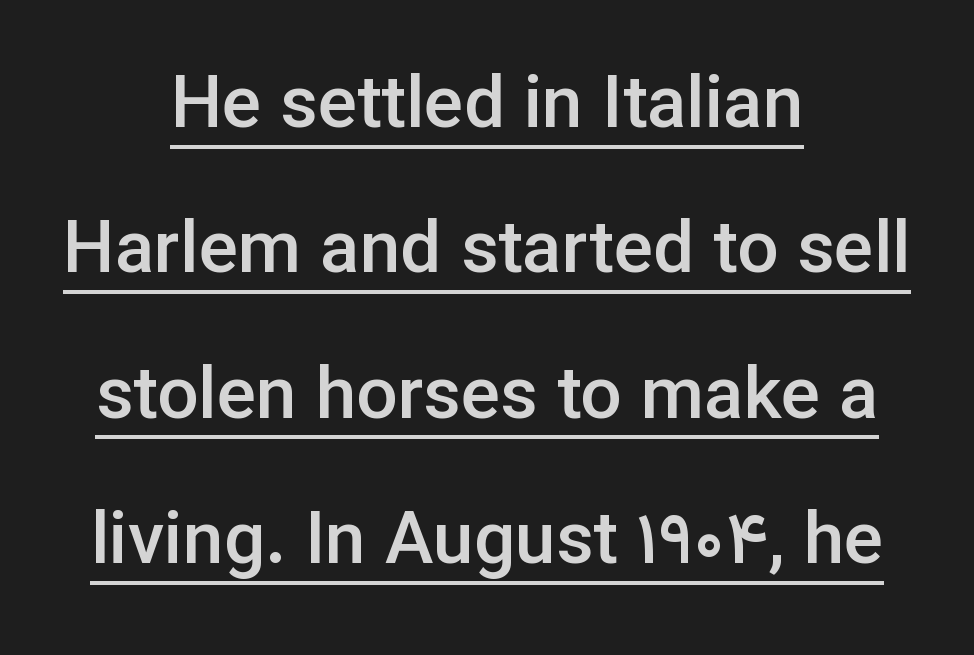
The image shows 73 px semibold sans-serif type, upright; set centered, loose line spacing (1.99x), normal letter spacing, underlined; low stroke contrast and a medium x-height.
